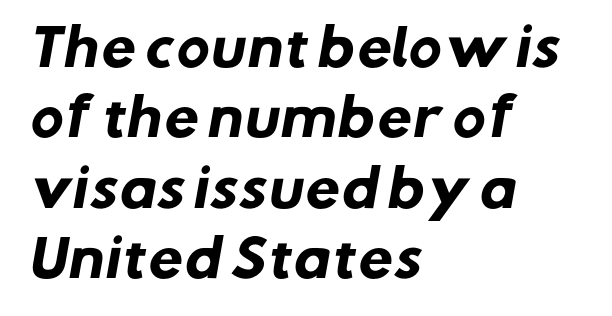
{"serif": "no", "bold": "yes", "weight": "heavy", "width": "normal", "stroke_contrast": "low", "x_height": "medium", "monospaced": "no", "underline": "no", "align": "left", "line_spacing": "normal", "line_spacing_ratio": 1.41, "letter_spacing": "normal", "letter_spacing_em": 0.0, "glyph_px": 50}
